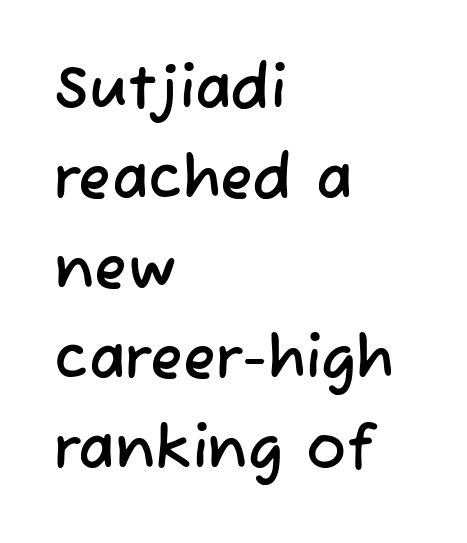
{"serif": "no", "width": "normal", "stroke_contrast": "low", "x_height": "medium", "monospaced": "no", "underline": "no", "align": "left", "line_spacing": "normal", "line_spacing_ratio": 1.5, "letter_spacing": "normal", "letter_spacing_em": 0.0, "glyph_px": 60}
